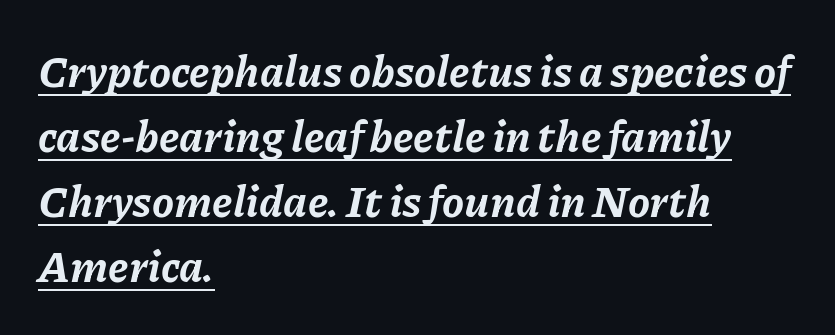
Q: Is the text bold? A: Yes.
Q: Is the text italic (slanted)? A: Yes, it leans right by about 11 degrees.
Q: Is the text underlined? A: Yes.
Q: How is the paragraph aligned? A: Left-aligned.
Q: Is the spacing between letters normal or unusually wide? A: Normal.
Q: Is the spacing between lines tight, normal or loose? A: Normal.
Q: Width (condensed, normal, or wide)? A: Normal.
Q: Stroke contrast? A: Low.
Q: x-height? A: Medium.
Q: Monospaced? A: No.
